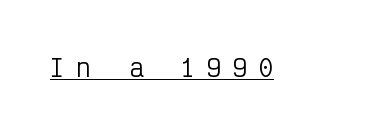
Rendered with straight, roman letterforms. You can see a thin bar hugging the bottom of the glyphs. Is this a heavy cut? Hardly; it is regular or lighter. Honestly, the letter spacing is so wide it's the main thing you notice.
